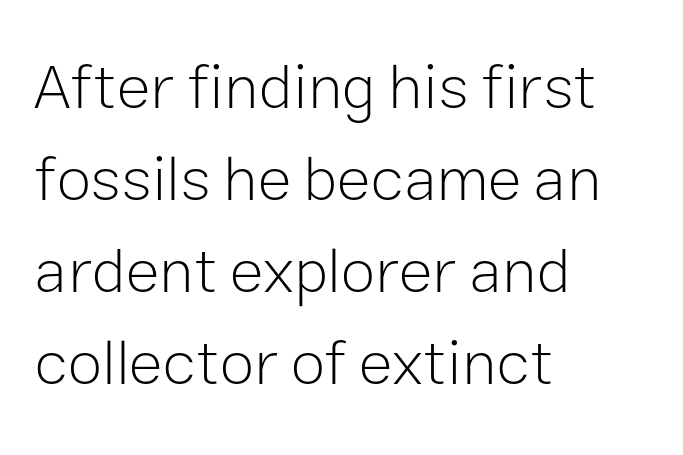
The image shows 63 px light sans-serif type, upright; set left-aligned, normal line spacing (1.46x), normal letter spacing, not underlined; low stroke contrast and a medium x-height.
